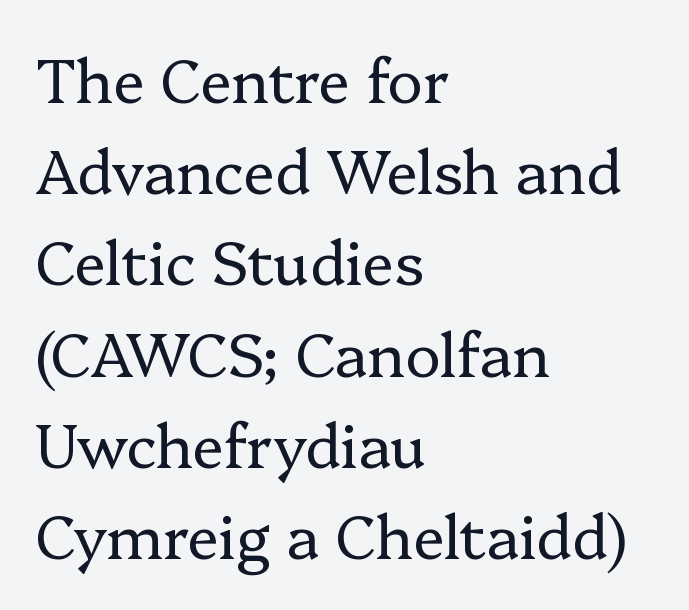
{"serif": "yes", "italic": "no", "bold": "no", "weight": "regular", "width": "normal", "stroke_contrast": "low", "x_height": "medium", "monospaced": "no", "underline": "no", "align": "left", "line_spacing": "normal", "line_spacing_ratio": 1.52, "letter_spacing": "normal", "letter_spacing_em": 0.0, "glyph_px": 60}
